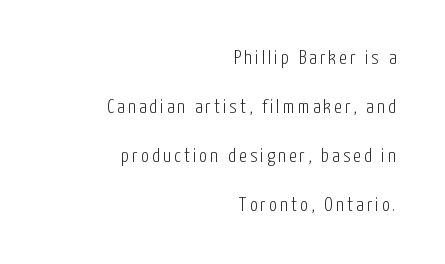
No extra ink here — the face is not bold. In terms of posture, this sample is upright. Line endings align vertically; line beginnings do not. Descender tails drop into unmarked territory.
